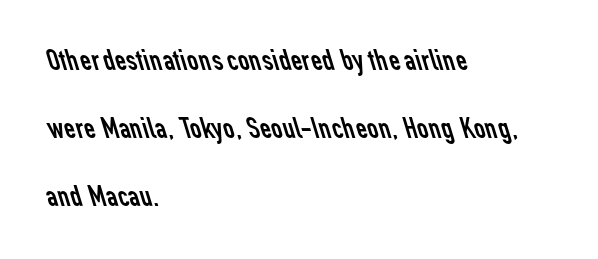
{"serif": "no", "bold": "no", "weight": "regular", "width": "normal", "stroke_contrast": "low", "x_height": "medium", "monospaced": "no", "underline": "no", "align": "left", "line_spacing": "loose", "line_spacing_ratio": 2.2, "letter_spacing": "normal", "letter_spacing_em": 0.0, "glyph_px": 31}
